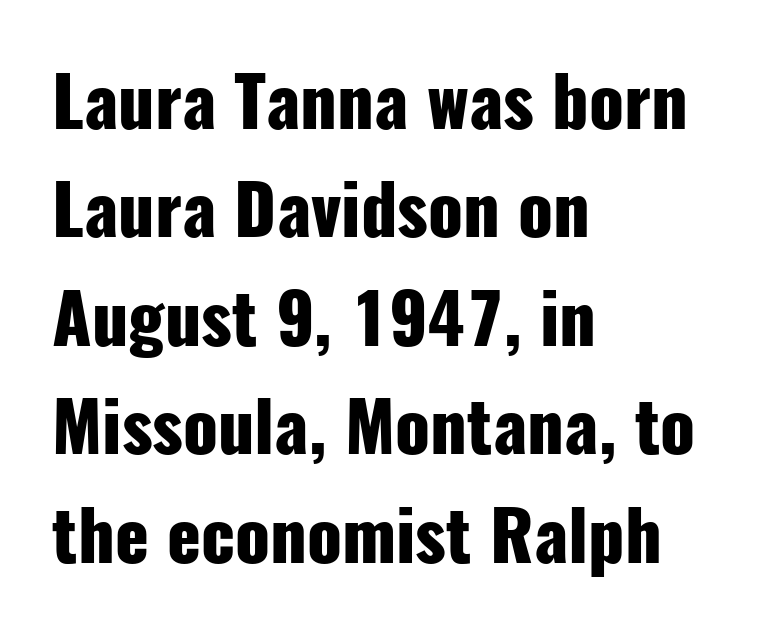
Grotesque or geometric, the face here clearly has no serifs. Italic? Not at all — the glyphs are vertical. Just letters on the line, the space beneath them empty. Short note: letters normally spaced. Do the characters align in a grid? No, the font is proportional.
